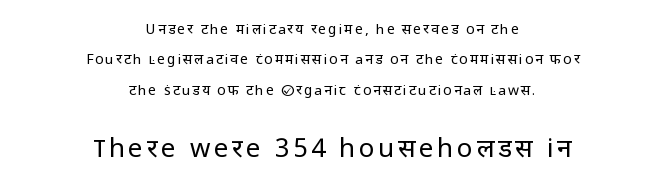
The image shows 26 px text type, upright; set centered, loose line spacing (2.17x), not underlined; the second (bottom) block is 1.86x larger.
